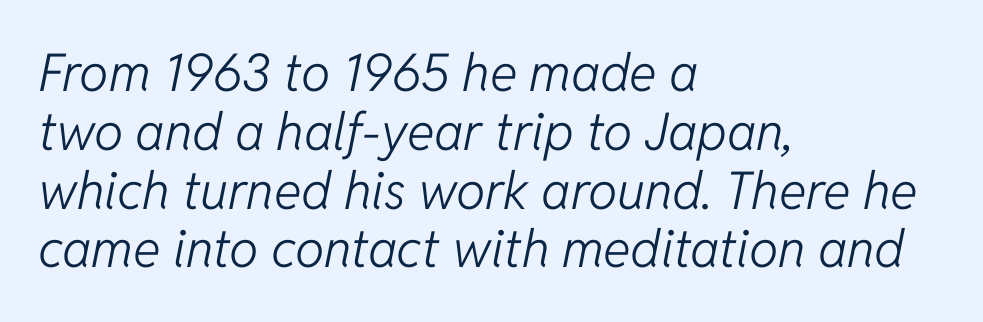
{"italic": "yes", "lean": "right", "slant_degrees": 11, "bold": "no", "weight": "light", "width": "normal", "stroke_contrast": "low", "x_height": "medium", "monospaced": "no", "underline": "no", "align": "left", "line_spacing": "tight", "line_spacing_ratio": 1.13, "letter_spacing": "normal", "letter_spacing_em": 0.0, "glyph_px": 52}
